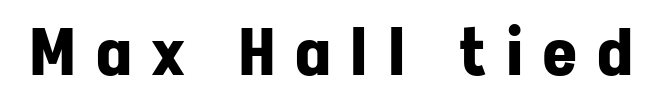
The rendering inserts visible extra space after every character. Looks like regular typesetting: each glyph gets only the width it needs. The letters carry no serifs — their stems end cleanly without finishing strokes. Compared with an ordinary text face, these strokes are far heavier — a full bold. Every character sits straight up, as roman type does.
